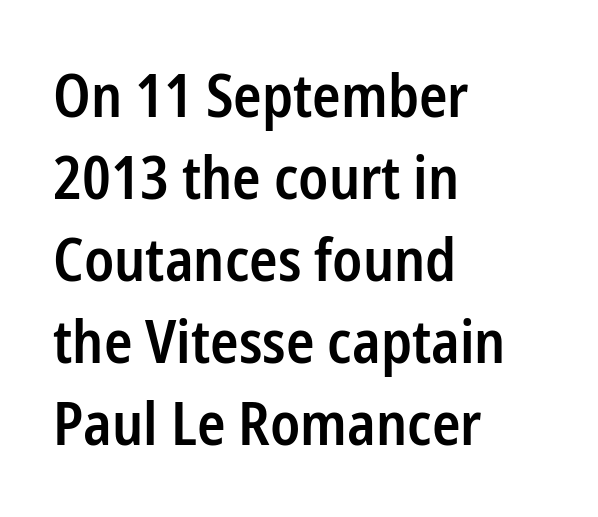
The image shows 59 px semibold, condensed sans-serif type, upright; set left-aligned, normal line spacing (1.39x), normal letter spacing, not underlined; low stroke contrast and a medium x-height.
